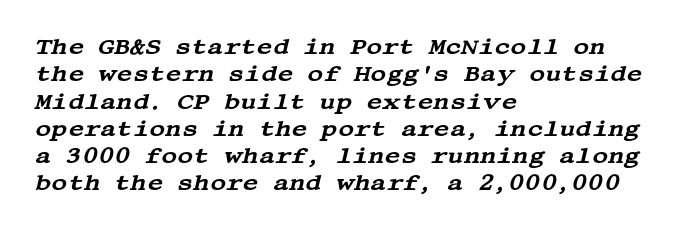
The image shows 22 px text type, italic (leaning right); set left-aligned, line spacing 1.24x, normal letter spacing, not underlined.
